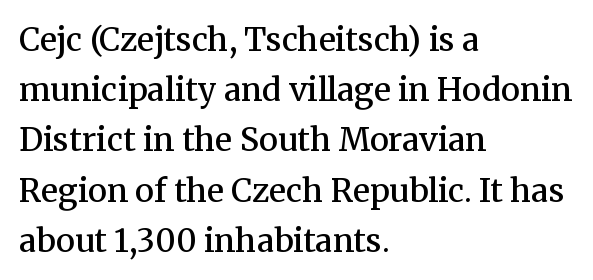
The image shows 32 px semibold serif type, upright; set left-aligned, normal line spacing (1.57x), normal letter spacing, not underlined; medium stroke contrast and a medium x-height.
